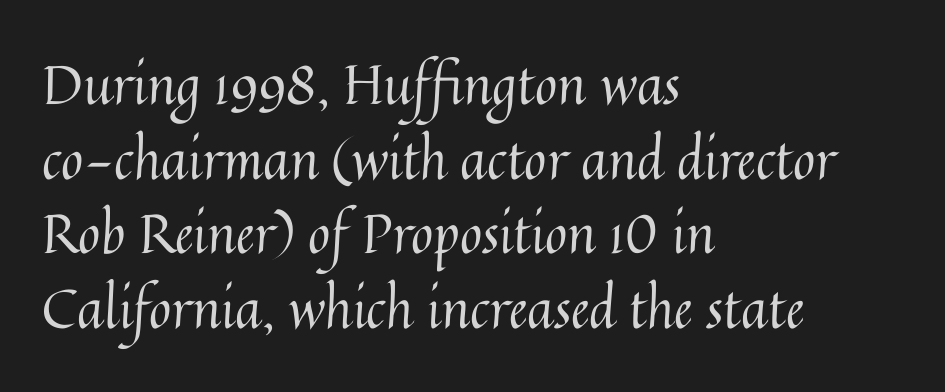
Q: Is the text bold? A: No.
Q: Is the text italic (slanted)? A: Yes.
Q: Is the text underlined? A: No.
Q: How is the paragraph aligned? A: Left-aligned.
Q: Is the spacing between letters normal or unusually wide? A: Normal.
Q: Is the spacing between lines tight, normal or loose? A: Normal.
Q: Width (condensed, normal, or wide)? A: Normal.
Q: Stroke contrast? A: Medium.
Q: x-height? A: Medium.
Q: Monospaced? A: No.
